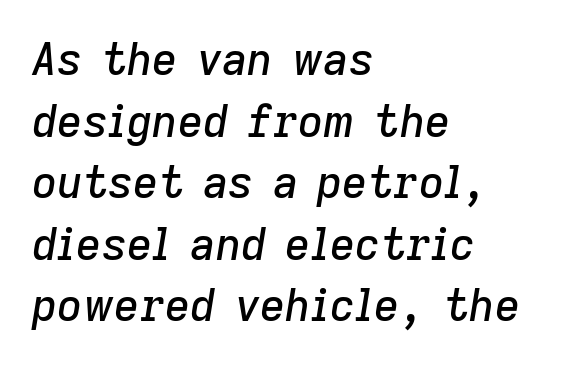
Q: Is the text italic (slanted)? A: Yes, it leans right by about 9 degrees.
Q: Is the text underlined? A: No.
Q: How is the paragraph aligned? A: Left-aligned.
Q: Is the spacing between letters normal or unusually wide? A: Normal.
Q: Is the spacing between lines tight, normal or loose? A: Normal.
Q: Width (condensed, normal, or wide)? A: Normal.
Q: Stroke contrast? A: Low.
Q: x-height? A: Medium.
Q: Monospaced? A: No.
